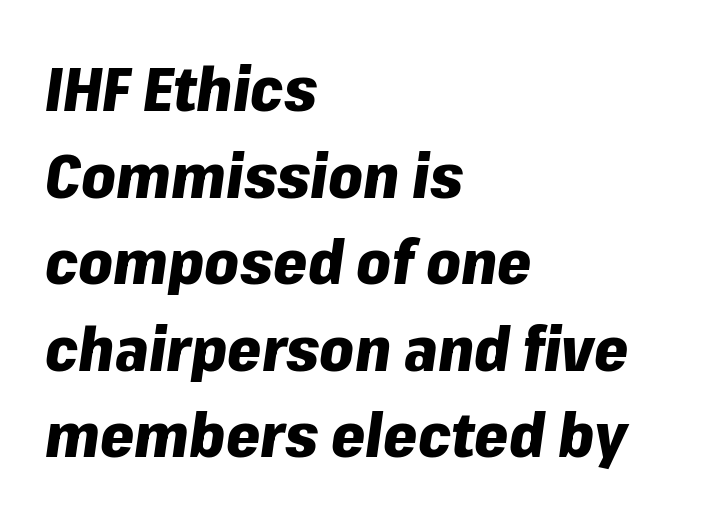
Q: Is the text bold? A: Yes.
Q: Is the text italic (slanted)? A: Yes, it leans right by about 8 degrees.
Q: Is the text underlined? A: No.
Q: How is the paragraph aligned? A: Left-aligned.
Q: Is the spacing between letters normal or unusually wide? A: Normal.
Q: Is the spacing between lines tight, normal or loose? A: Normal.
Q: Width (condensed, normal, or wide)? A: Normal.
Q: Stroke contrast? A: Low.
Q: x-height? A: Medium.
Q: Monospaced? A: No.
